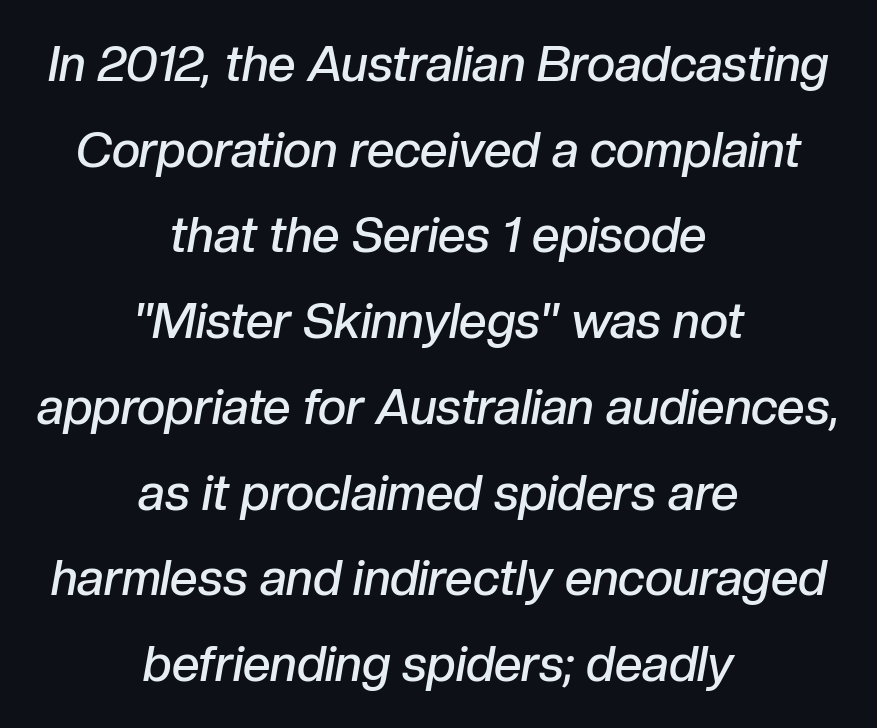
Q: Is the text bold? A: Semi-bold.
Q: Is the text italic (slanted)? A: Yes, it leans right by about 10 degrees.
Q: Is the text underlined? A: No.
Q: How is the paragraph aligned? A: Centered.
Q: Is the spacing between letters normal or unusually wide? A: Normal.
Q: Width (condensed, normal, or wide)? A: Normal.
Q: Stroke contrast? A: Low.
Q: x-height? A: Medium.
Q: Monospaced? A: No.
